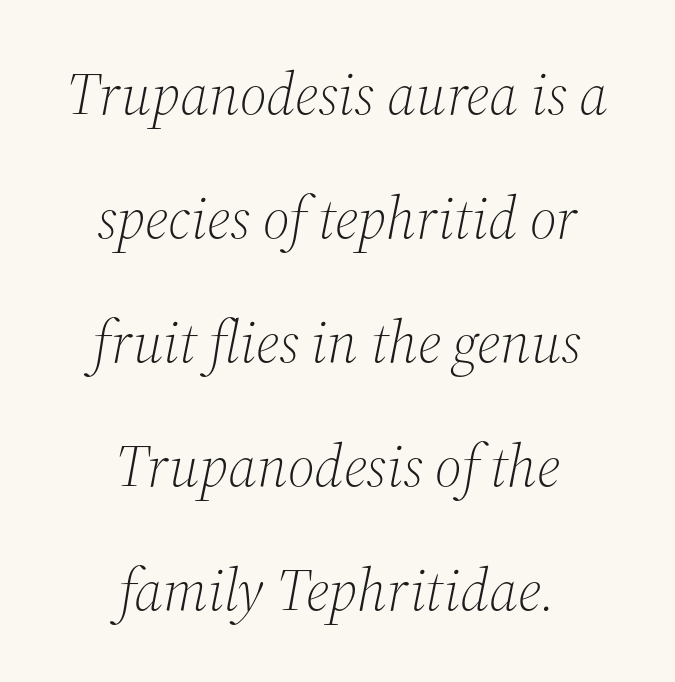
Q: Is the text bold? A: No.
Q: Is the text italic (slanted)? A: Yes, it leans right by about 12 degrees.
Q: Is the typeface a serif or a sans-serif typeface? A: Serif.
Q: Is the text underlined? A: No.
Q: How is the paragraph aligned? A: Centered.
Q: Is the spacing between letters normal or unusually wide? A: Normal.
Q: Is the spacing between lines tight, normal or loose? A: Loose.
Q: Width (condensed, normal, or wide)? A: Normal.
Q: Stroke contrast? A: Medium.
Q: x-height? A: Medium.
Q: Monospaced? A: No.
